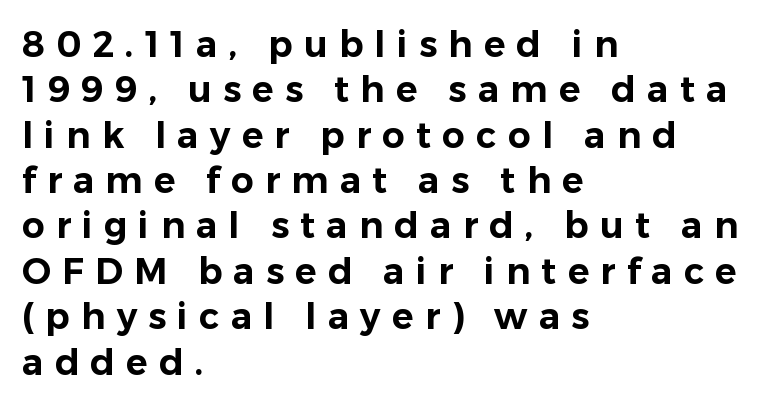
Q: Is the text italic (slanted)? A: No, it is upright.
Q: Is the typeface a serif or a sans-serif typeface? A: Sans-serif.
Q: Is the text underlined? A: No.
Q: How is the paragraph aligned? A: Left-aligned.
Q: Is the spacing between letters normal or unusually wide? A: Unusually wide.
Q: Is the spacing between lines tight, normal or loose? A: Normal.
Q: Width (condensed, normal, or wide)? A: Normal.
Q: Stroke contrast? A: Low.
Q: x-height? A: Medium.
Q: Monospaced? A: No.
